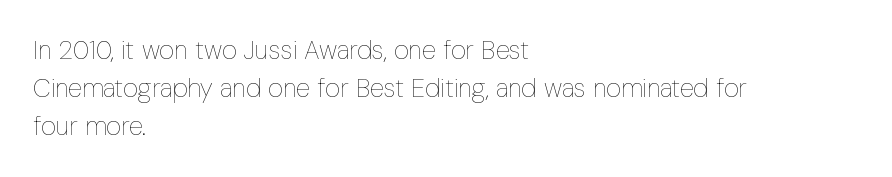
Q: Is the text bold? A: No.
Q: Is the text italic (slanted)? A: No, it is upright.
Q: Is the text underlined? A: No.
Q: How is the paragraph aligned? A: Left-aligned.
Q: Is the spacing between letters normal or unusually wide? A: Normal.
Q: Is the spacing between lines tight, normal or loose? A: Normal.
